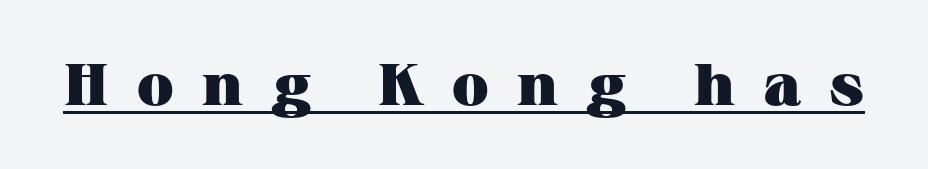
The image shows 59 px heavy, wide serif type, upright; set unusually wide letter spacing (+0.48 em), underlined; medium stroke contrast and a medium x-height.
